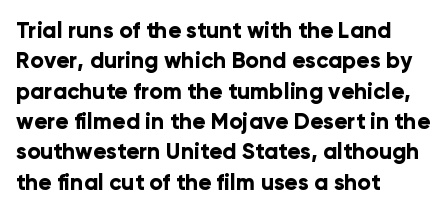
Q: Is the text bold? A: Yes.
Q: Is the text italic (slanted)? A: No, it is upright.
Q: Is the text underlined? A: No.
Q: How is the paragraph aligned? A: Left-aligned.
Q: Is the spacing between letters normal or unusually wide? A: Normal.
Q: Is the spacing between lines tight, normal or loose? A: Normal.
